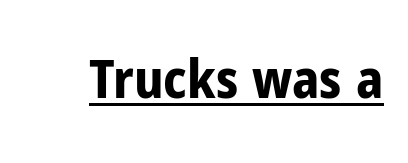
{"serif": "no", "italic": "no", "bold": "yes", "weight": "bold", "width": "condensed", "stroke_contrast": "low", "x_height": "medium", "monospaced": "no", "underline": "yes", "letter_spacing": "normal", "letter_spacing_em": 0.0, "glyph_px": 53}
